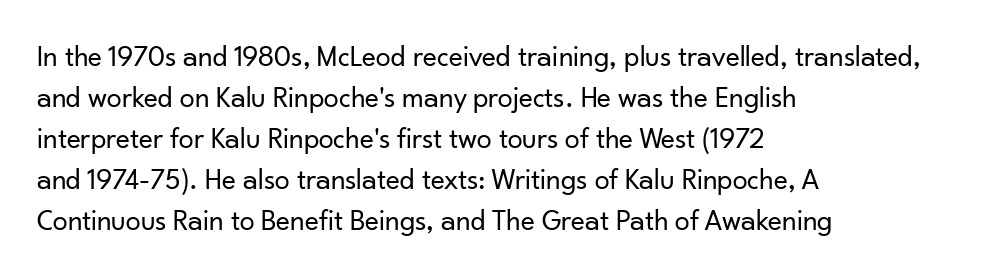
The image shows 30 px regular-weight sans-serif type, upright; set left-aligned, normal line spacing (1.37x), normal letter spacing, not underlined; low stroke contrast and a small x-height.
